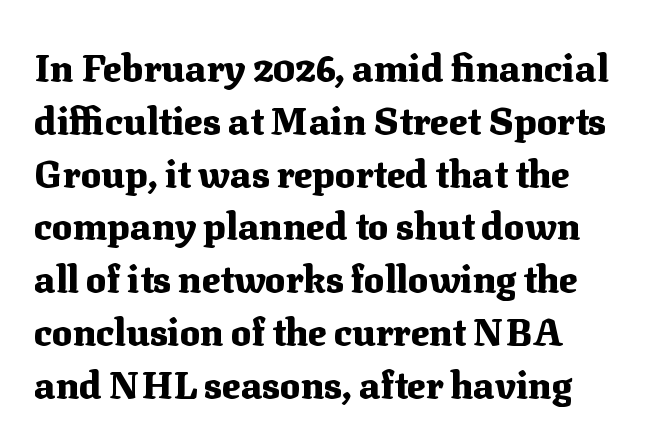
{"serif": "yes", "italic": "no", "bold": "yes", "weight": "heavy", "width": "normal", "stroke_contrast": "medium", "x_height": "medium", "monospaced": "no", "underline": "no", "align": "left", "line_spacing": "normal", "line_spacing_ratio": 1.39, "letter_spacing": "normal", "letter_spacing_em": 0.0, "glyph_px": 38}
